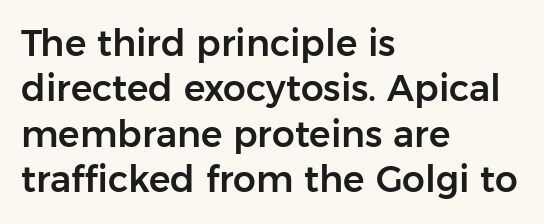
{"serif": "no", "italic": "no", "width": "normal", "stroke_contrast": "low", "x_height": "medium", "monospaced": "no", "underline": "no", "align": "left", "line_spacing": "normal", "line_spacing_ratio": 1.26, "letter_spacing": "normal", "letter_spacing_em": 0.0, "glyph_px": 36}
